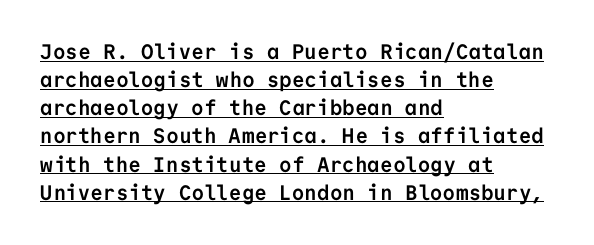
The image shows 21 px bold type, upright; set left-aligned, normal line spacing (1.34x), normal letter spacing, underlined.
